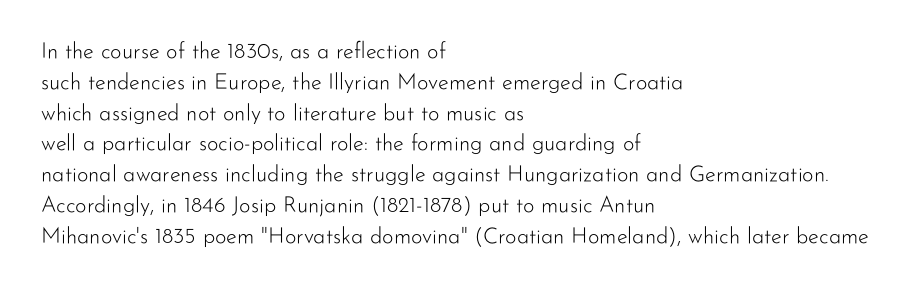
{"italic": "no", "bold": "no", "underline": "no", "align": "left", "line_spacing": "normal", "line_spacing_ratio": 1.4, "letter_spacing": "normal", "letter_spacing_em": 0.0, "glyph_px": 22}
